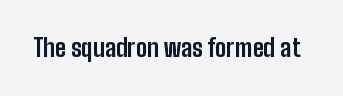
What stands out about the letter spacing? Nothing — it is the standard amount. Upright lettering throughout. Bold? Absolutely — the strokes are thick and heavy. The glyphs are unaccompanied by any horizontal stroke below them.
